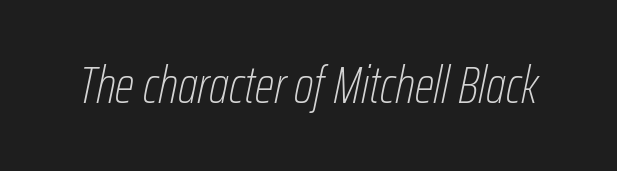
The image shows 51 px thin, condensed type, italic (leaning right); set normal letter spacing, not underlined; low stroke contrast and a medium x-height.
